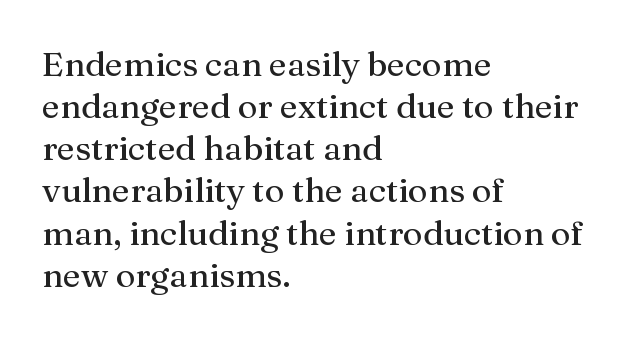
Q: Is the text italic (slanted)? A: No, it is upright.
Q: Is the typeface a serif or a sans-serif typeface? A: Serif.
Q: Is the text underlined? A: No.
Q: How is the paragraph aligned? A: Left-aligned.
Q: Is the spacing between letters normal or unusually wide? A: Normal.
Q: Width (condensed, normal, or wide)? A: Normal.
Q: Stroke contrast? A: Medium.
Q: x-height? A: Medium.
Q: Monospaced? A: No.
